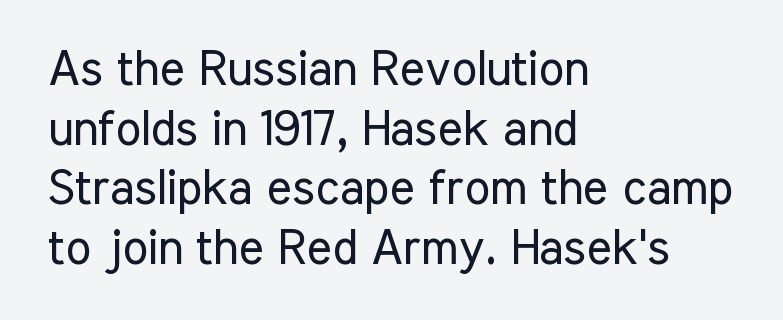
Q: Is the text bold? A: No.
Q: Is the text italic (slanted)? A: No, it is upright.
Q: Is the typeface a serif or a sans-serif typeface? A: Sans-serif.
Q: Is the text underlined? A: No.
Q: How is the paragraph aligned? A: Left-aligned.
Q: Is the spacing between letters normal or unusually wide? A: Normal.
Q: Width (condensed, normal, or wide)? A: Condensed.
Q: Stroke contrast? A: Low.
Q: x-height? A: Medium.
Q: Monospaced? A: No.
